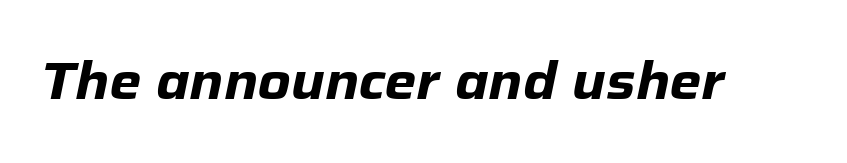
The image shows 51 px heavy type, italic (leaning right); set normal letter spacing, not underlined; low stroke contrast and a medium x-height.
